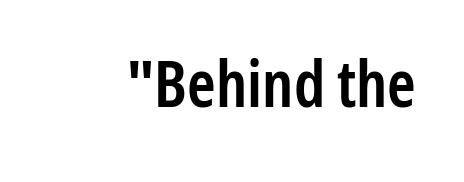
Q: Is the text bold? A: Semi-bold.
Q: Is the text italic (slanted)? A: No, it is upright.
Q: Is the typeface a serif or a sans-serif typeface? A: Sans-serif.
Q: Is the text underlined? A: No.
Q: Is the spacing between letters normal or unusually wide? A: Normal.
Q: Width (condensed, normal, or wide)? A: Condensed.
Q: Stroke contrast? A: Low.
Q: x-height? A: Medium.
Q: Monospaced? A: No.
